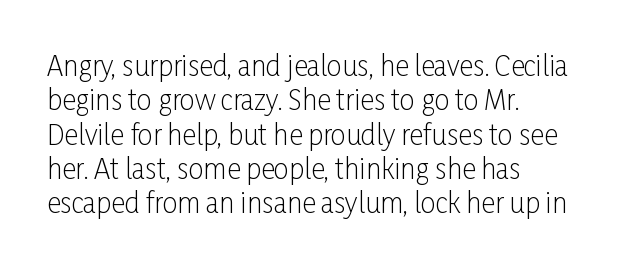
The letterforms sit at book weight or below. Honestly, the letter spacing is just normal — you wouldn't notice it. The type sits square on the baseline with zero lean. Unmarked baselines from the first word to the last. The text block is weighted toward the left margin, trailing off unevenly rightward. The designer left line spacing at the default.
